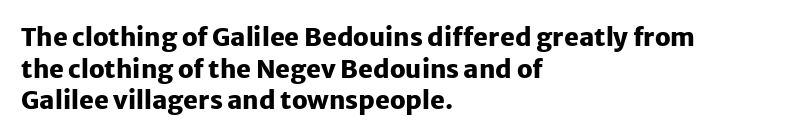
The image shows 25 px bold type, upright; set left-aligned, normal line spacing (1.27x), normal letter spacing, not underlined.
